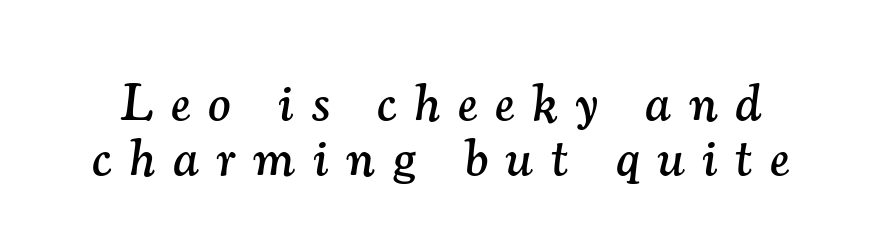
If you drew a line through each stem, it would be angled. Note the varied advance widths — an 'i' is clearly narrower than an 'm'. Regarding leading, the lines here are crowded together. Any mark beneath the type? The region is blank. Loose tracking; the words dissolve into strings of separated letters.
